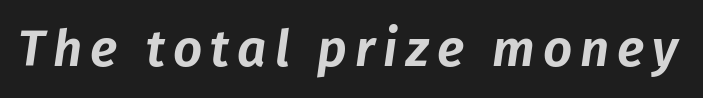
Q: Is the text italic (slanted)? A: Yes, it leans right by about 8 degrees.
Q: Is the text underlined? A: No.
Q: Width (condensed, normal, or wide)? A: Normal.
Q: Stroke contrast? A: Low.
Q: x-height? A: Medium.
Q: Monospaced? A: No.
